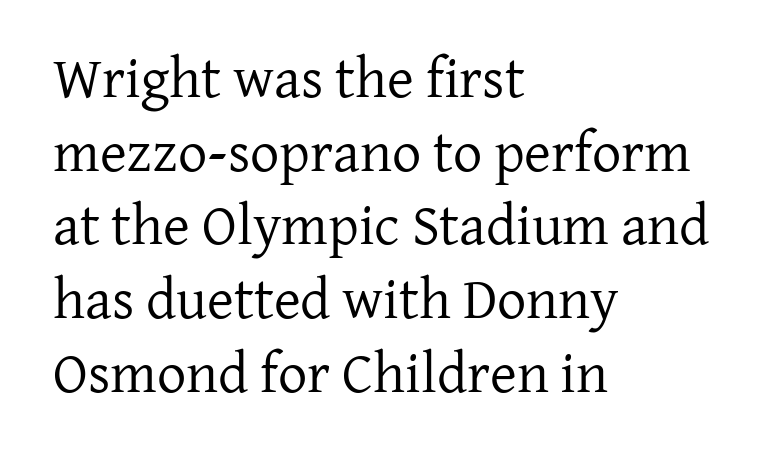
The image shows 58 px regular-weight serif type, upright; set left-aligned, normal line spacing (1.27x), normal letter spacing, not underlined; low stroke contrast and a medium x-height.
